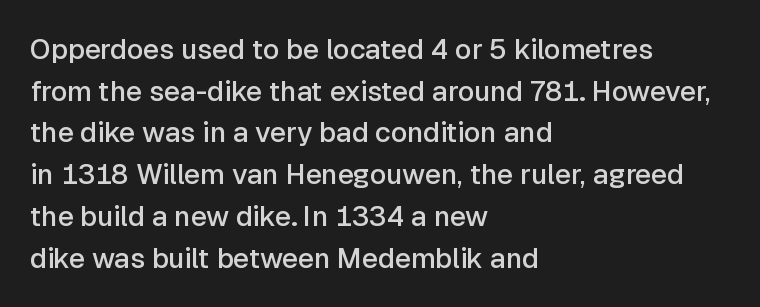
Q: Is the text bold? A: Semi-bold.
Q: Is the text italic (slanted)? A: No, it is upright.
Q: Is the typeface a serif or a sans-serif typeface? A: Sans-serif.
Q: Is the text underlined? A: No.
Q: How is the paragraph aligned? A: Left-aligned.
Q: Is the spacing between letters normal or unusually wide? A: Normal.
Q: Is the spacing between lines tight, normal or loose? A: Normal.
Q: Width (condensed, normal, or wide)? A: Normal.
Q: Stroke contrast? A: Low.
Q: x-height? A: Medium.
Q: Monospaced? A: No.
